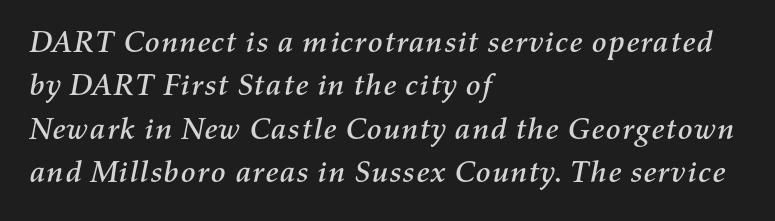
Q: Is the text italic (slanted)? A: Yes, it leans right by about 11 degrees.
Q: Is the text underlined? A: No.
Q: How is the paragraph aligned? A: Left-aligned.
Q: Is the spacing between letters normal or unusually wide? A: Normal.
Q: Is the spacing between lines tight, normal or loose? A: Normal.
Q: Width (condensed, normal, or wide)? A: Normal.
Q: Stroke contrast? A: Medium.
Q: x-height? A: Medium.
Q: Monospaced? A: No.
